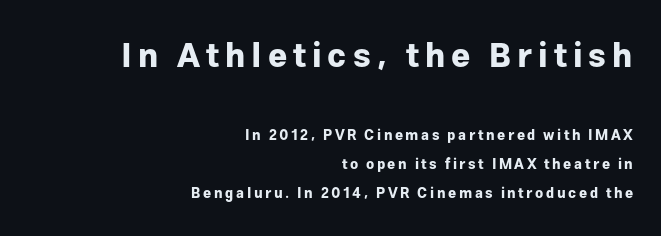
The image shows 33 px bold sans-serif type, upright; set right-aligned, loose line spacing (2.08x), not underlined; the first (top) block is 2.36x larger; low stroke contrast and a medium x-height.
